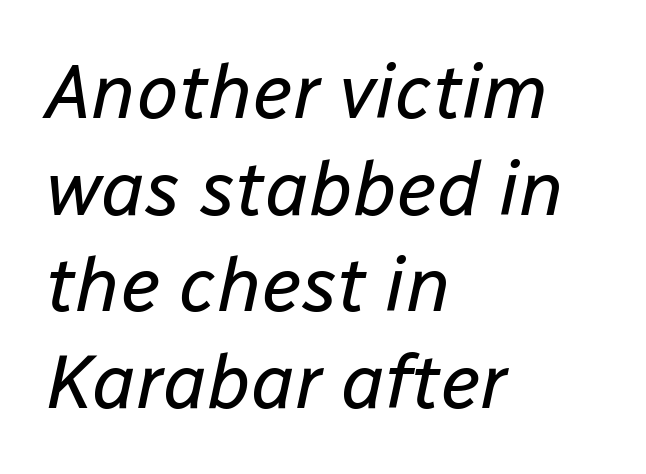
Q: Is the text bold? A: No.
Q: Is the text italic (slanted)? A: Yes, it leans right by about 12 degrees.
Q: Is the text underlined? A: No.
Q: How is the paragraph aligned? A: Left-aligned.
Q: Is the spacing between letters normal or unusually wide? A: Normal.
Q: Is the spacing between lines tight, normal or loose? A: Normal.
Q: Width (condensed, normal, or wide)? A: Normal.
Q: Stroke contrast? A: Low.
Q: x-height? A: Medium.
Q: Monospaced? A: No.
